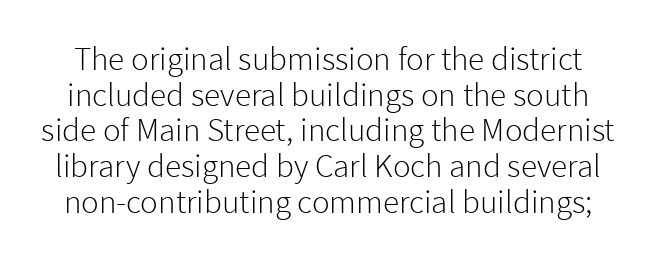
{"serif": "no", "italic": "no", "bold": "no", "weight": "light", "width": "normal", "stroke_contrast": "low", "x_height": "medium", "monospaced": "no", "underline": "no", "line_spacing": "tight", "line_spacing_ratio": 1.08, "letter_spacing": "normal", "letter_spacing_em": 0.0, "glyph_px": 33}
